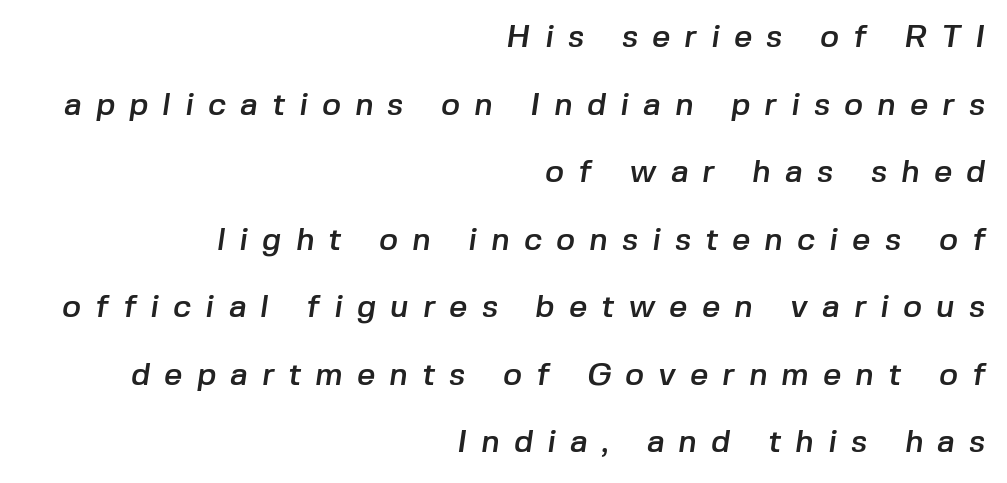
Q: Is the typeface a serif or a sans-serif typeface? A: Sans-serif.
Q: Is the text underlined? A: No.
Q: How is the paragraph aligned? A: Right-aligned.
Q: Is the spacing between letters normal or unusually wide? A: Unusually wide.
Q: Is the spacing between lines tight, normal or loose? A: Loose.
Q: Width (condensed, normal, or wide)? A: Normal.
Q: Stroke contrast? A: Low.
Q: x-height? A: Medium.
Q: Monospaced? A: No.
